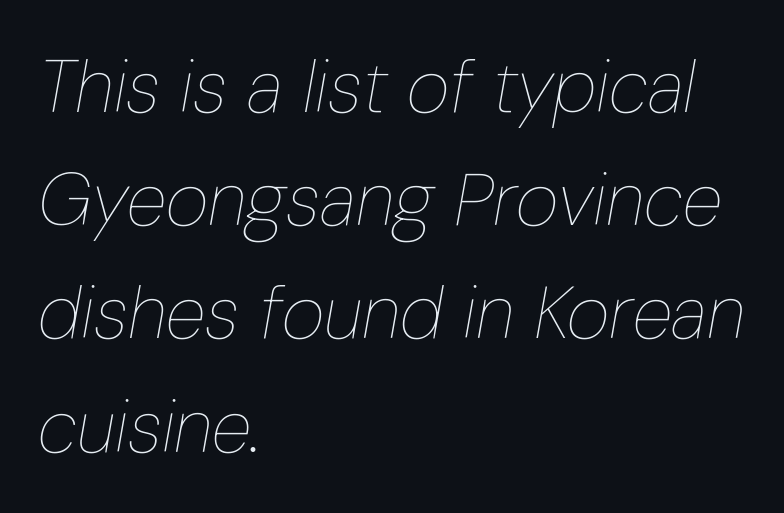
The compositor pushed each line to the left boundary. The vertical gap from one line to the next is medium. Quick note: italic. The space beneath each line is pristine and unruled. Weight: not bold — regular or lighter.
